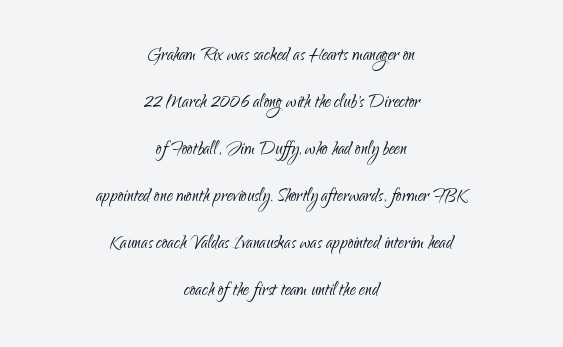
Q: Is the text bold? A: No.
Q: Is the text italic (slanted)? A: Yes.
Q: Is the text underlined? A: No.
Q: How is the paragraph aligned? A: Centered.
Q: Is the spacing between letters normal or unusually wide? A: Normal.
Q: Is the spacing between lines tight, normal or loose? A: Loose.
